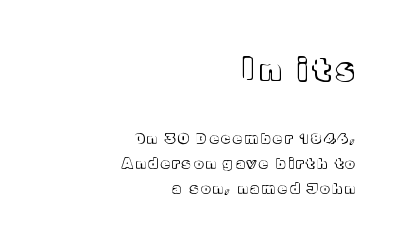
Nobody drew a line under any word here. The lines in this sample share a right terminus and differ only in where they begin. There is plenty of visible air inserted between adjacent glyphs. You could not count columns in this text — the font is proportionally spaced.
